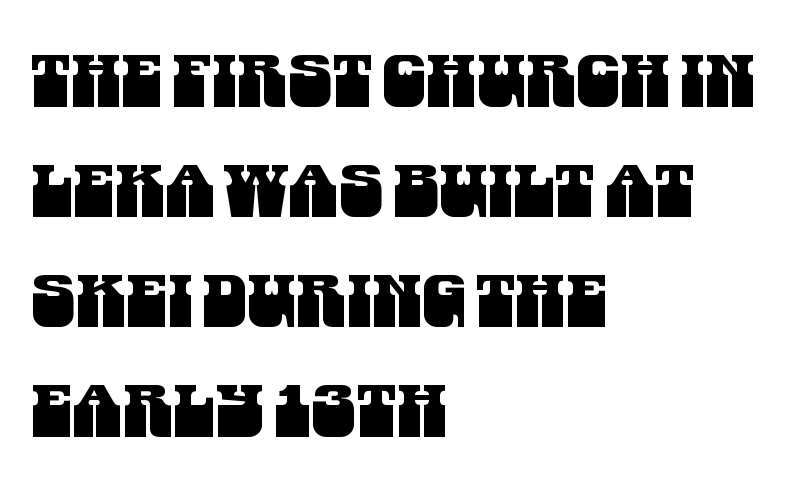
The image shows 72 px condensed sans-serif type; set left-aligned, normal line spacing (1.53x), normal letter spacing, not underlined; medium stroke contrast and a large x-height.
